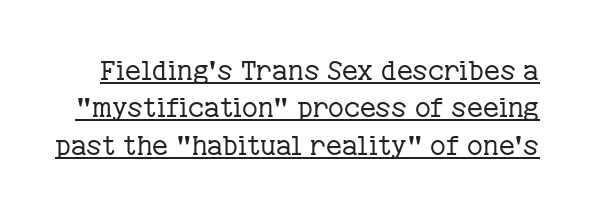
Q: Is the text bold? A: No.
Q: Is the text italic (slanted)? A: No, it is upright.
Q: Is the text underlined? A: Yes.
Q: Is the spacing between letters normal or unusually wide? A: Normal.
Q: Is the spacing between lines tight, normal or loose? A: Normal.
